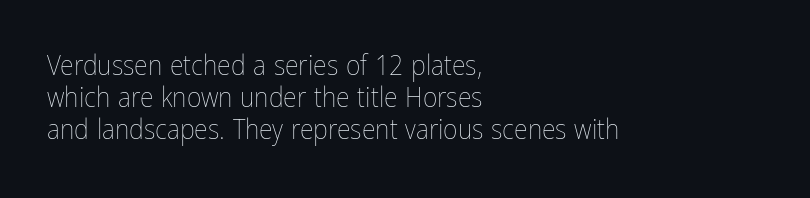
Note the varied advance widths — an 'i' is clearly narrower than an 'm'. No chunkiness to these letters — they're not bold. All the whitespace from short lines collects on the right. Nobody touched the tracking dial on this one.
